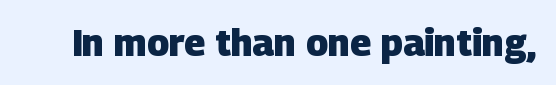
Character widths vary here, with narrow letters taking less room than wide ones. The glyphs are unaccompanied by any horizontal stroke below them. Classification — sans serif. Its strokes are broad and dark, the hallmark of bold type.
